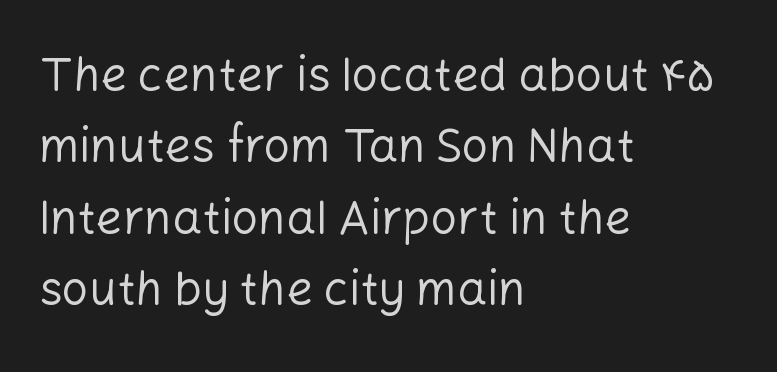
The image shows 47 px regular-weight sans-serif type, upright; set left-aligned, normal line spacing (1.52x), normal letter spacing, not underlined; low stroke contrast and a medium x-height.
